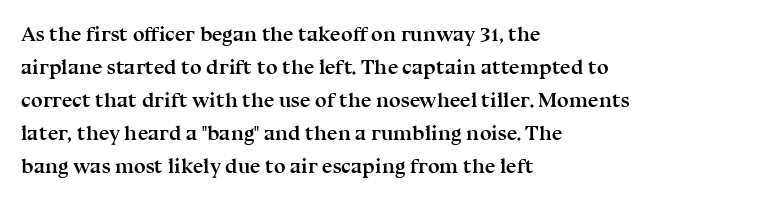
Q: Is the text bold? A: Yes.
Q: Is the text italic (slanted)? A: No, it is upright.
Q: Is the text underlined? A: No.
Q: How is the paragraph aligned? A: Left-aligned.
Q: Is the spacing between letters normal or unusually wide? A: Normal.
Q: Is the spacing between lines tight, normal or loose? A: Normal.
